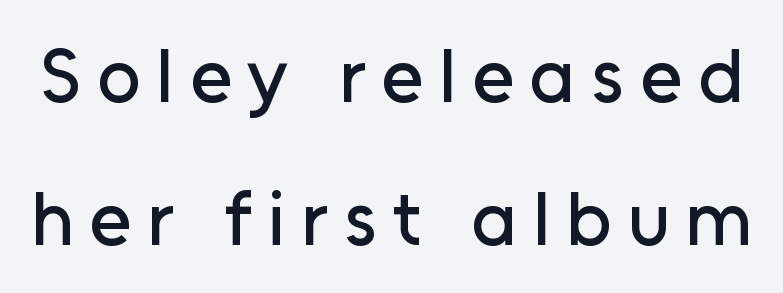
The image shows 76 px sans-serif type, upright; set line spacing 1.88x, unusually wide letter spacing (+0.21 em), not underlined; low stroke contrast and a medium x-height.
